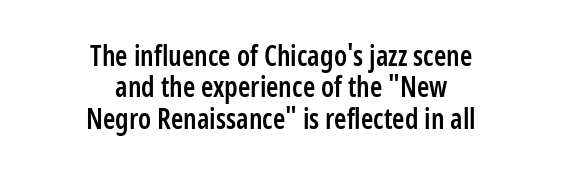
Q: Is the text bold? A: Semi-bold.
Q: Is the text italic (slanted)? A: No, it is upright.
Q: Is the typeface a serif or a sans-serif typeface? A: Sans-serif.
Q: Is the text underlined? A: No.
Q: How is the paragraph aligned? A: Centered.
Q: Is the spacing between letters normal or unusually wide? A: Normal.
Q: Is the spacing between lines tight, normal or loose? A: Tight.
Q: Width (condensed, normal, or wide)? A: Condensed.
Q: Stroke contrast? A: Low.
Q: x-height? A: Medium.
Q: Monospaced? A: No.
